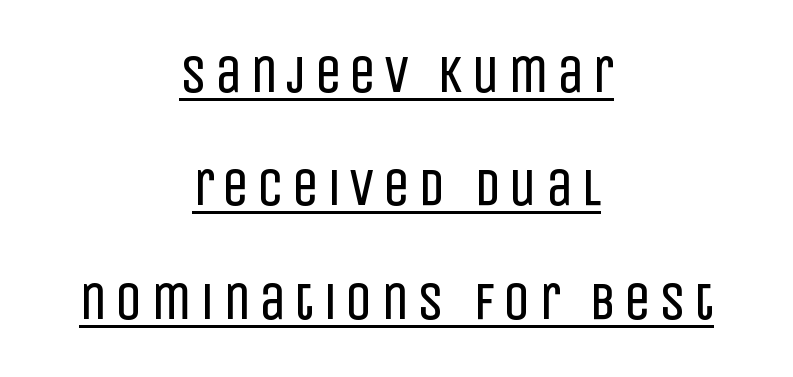
{"serif": "no", "italic": "no", "bold": "no", "weight": "regular", "width": "condensed", "stroke_contrast": "low", "x_height": "large", "monospaced": "no", "underline": "yes", "align": "center", "line_spacing": "loose", "line_spacing_ratio": 2.14, "glyph_px": 53}
